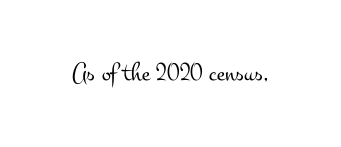
The image shows 27 px text type; set normal letter spacing, not underlined.
